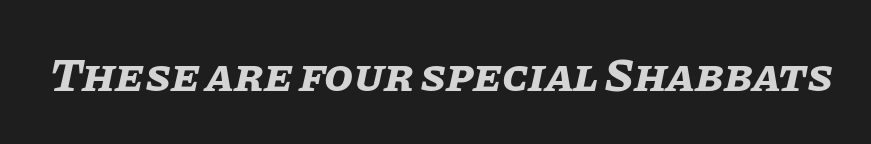
Q: Is the text bold? A: Yes.
Q: Is the text italic (slanted)? A: Yes, it leans right by about 11 degrees.
Q: Is the text underlined? A: No.
Q: Is the spacing between letters normal or unusually wide? A: Normal.
Q: Width (condensed, normal, or wide)? A: Normal.
Q: Stroke contrast? A: Low.
Q: x-height? A: Large.
Q: Monospaced? A: No.
